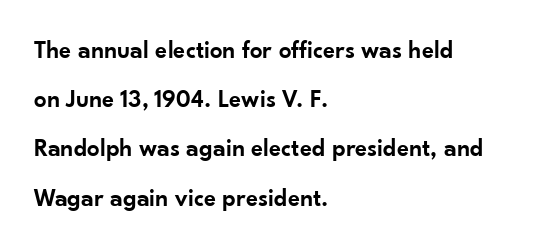
{"italic": "no", "bold": "semi", "underline": "no", "align": "left", "line_spacing": "loose", "line_spacing_ratio": 1.97, "letter_spacing": "normal", "letter_spacing_em": 0.0, "glyph_px": 25}
